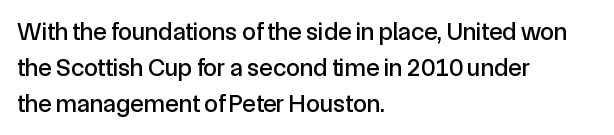
The image shows 25 px text type, upright; set left-aligned, normal line spacing (1.44x), normal letter spacing, not underlined.
